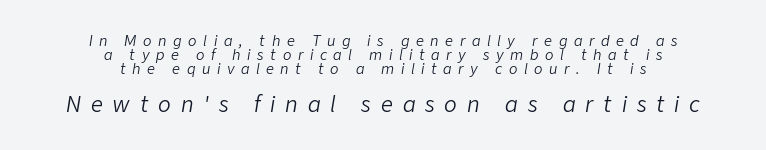
{"italic": "yes", "lean": "right", "slant_degrees": 9, "bold": "no", "underline": "no", "align": "center", "line_spacing": "tight", "line_spacing_ratio": 1.0, "letter_spacing": "wide", "letter_spacing_em": 0.47, "larger_block": "second", "size_ratio": 1.5, "glyph_px": 21}
